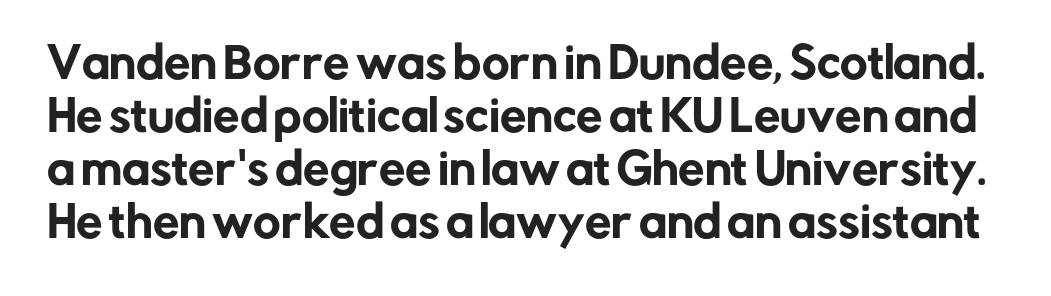
The image shows 42 px sans-serif type, upright; set normal line spacing (1.26x), normal letter spacing, not underlined; low stroke contrast and a medium x-height.
